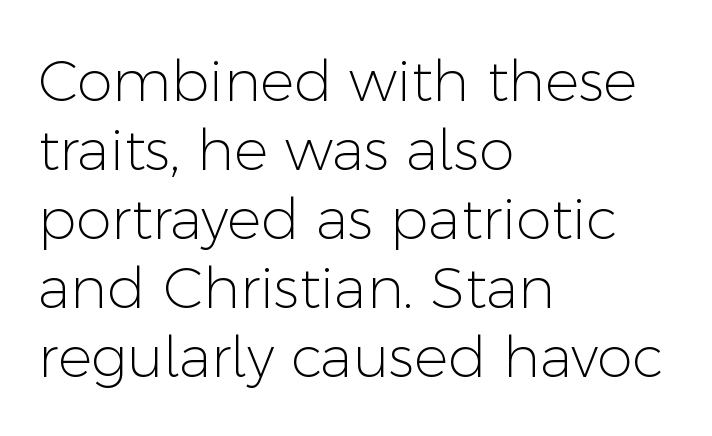
The image shows 57 px light sans-serif type, upright; set left-aligned, line spacing 1.21x, normal letter spacing, not underlined; low stroke contrast and a medium x-height.
